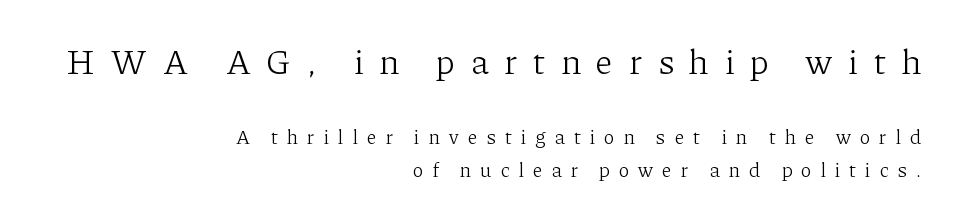
Rendered with straight, roman letterforms. Look at the tracking — it's clearly loosened, letters drifting apart. Small tapered or slab feet sit at the stroke ends, so this counts as serif. The passage shown stacks its lines at a standard gap.
